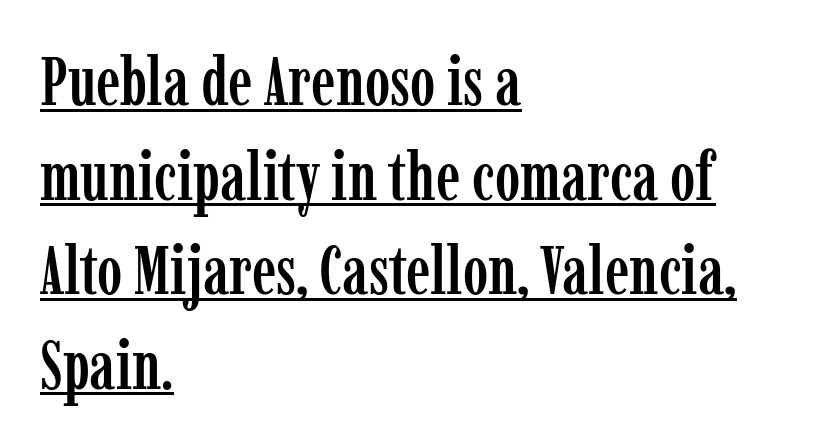
The image shows 68 px condensed serif type, upright; set left-aligned, normal line spacing (1.39x), normal letter spacing, underlined; low stroke contrast and a medium x-height.
